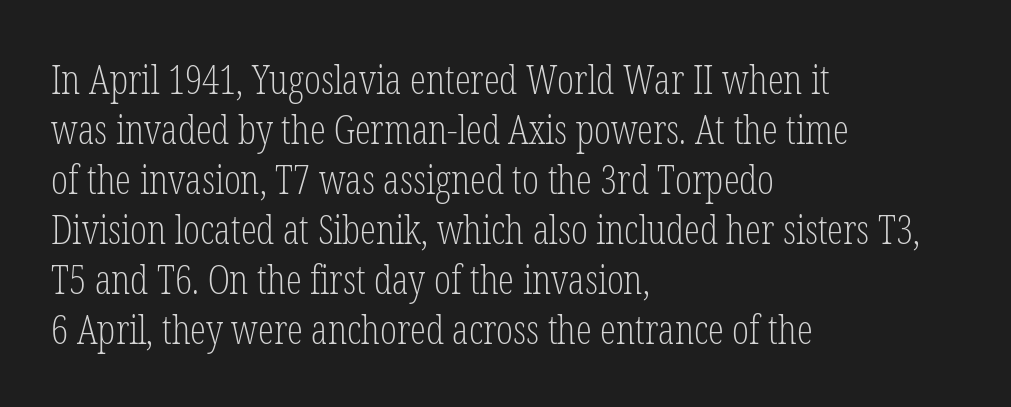
{"serif": "yes", "italic": "no", "bold": "no", "weight": "light", "width": "condensed", "stroke_contrast": "low", "x_height": "medium", "monospaced": "no", "underline": "no", "align": "left", "line_spacing": "normal", "line_spacing_ratio": 1.25, "letter_spacing": "normal", "letter_spacing_em": 0.0, "glyph_px": 40}
